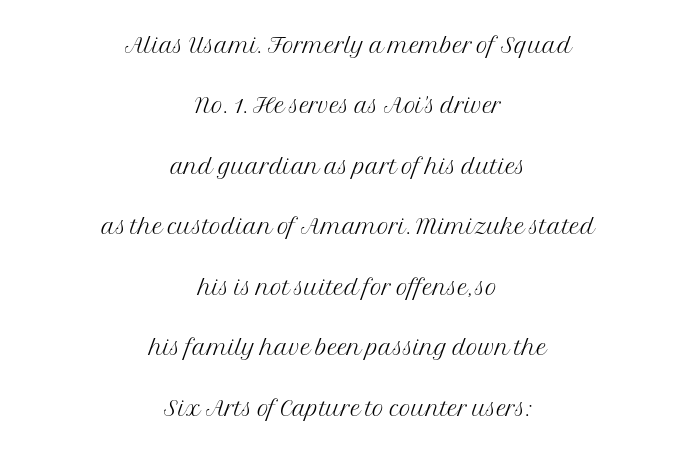
The image shows 32 px light serif type; set centered, line spacing 1.89x, normal letter spacing, not underlined; medium stroke contrast and a medium x-height.
